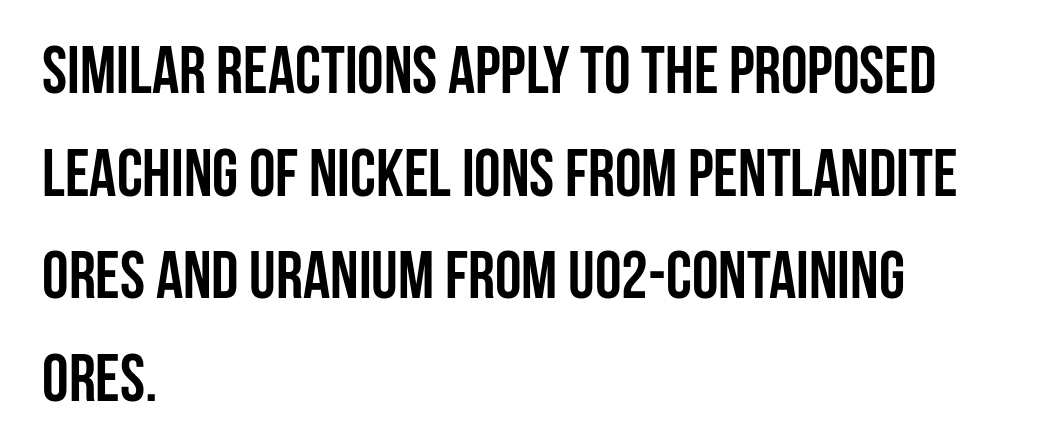
Q: Is the text bold? A: Yes.
Q: Is the text italic (slanted)? A: No, it is upright.
Q: Is the typeface a serif or a sans-serif typeface? A: Sans-serif.
Q: Is the text underlined? A: No.
Q: How is the paragraph aligned? A: Left-aligned.
Q: Is the spacing between letters normal or unusually wide? A: Normal.
Q: Is the spacing between lines tight, normal or loose? A: Normal.
Q: Width (condensed, normal, or wide)? A: Condensed.
Q: Stroke contrast? A: Low.
Q: x-height? A: Large.
Q: Monospaced? A: No.
